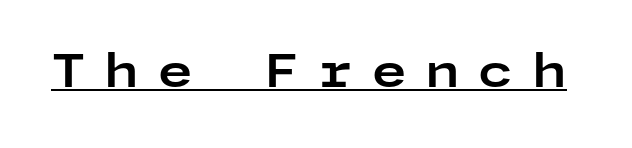
The image shows 45 px bold, wide sans-serif type, upright; set unusually wide letter spacing (+0.41 em), underlined; low stroke contrast and a medium x-height.
